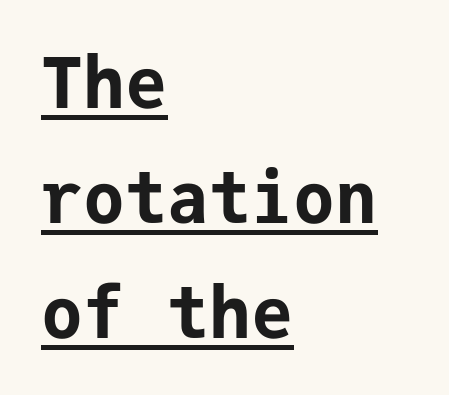
The image shows 70 px bold sans-serif type, upright, monospaced; set left-aligned, normal line spacing (1.64x), normal letter spacing, underlined; low stroke contrast and a medium x-height.
